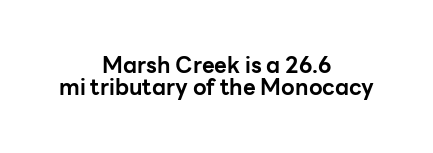
The glyphs have the mass of a bold cut. The passage is arranged like a title page — every line centered. This rendering features lettering with no underline. The letterforms sit shoulder to shoulder at normal distance.
